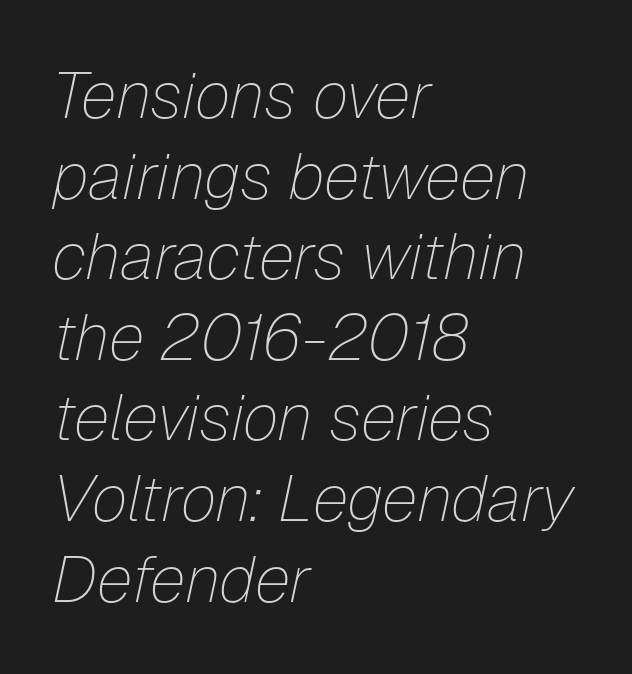
Q: Is the text bold? A: No.
Q: Is the text italic (slanted)? A: Yes, it leans right by about 12 degrees.
Q: Is the text underlined? A: No.
Q: How is the paragraph aligned? A: Left-aligned.
Q: Is the spacing between letters normal or unusually wide? A: Normal.
Q: Width (condensed, normal, or wide)? A: Normal.
Q: Stroke contrast? A: Low.
Q: x-height? A: Medium.
Q: Monospaced? A: No.
